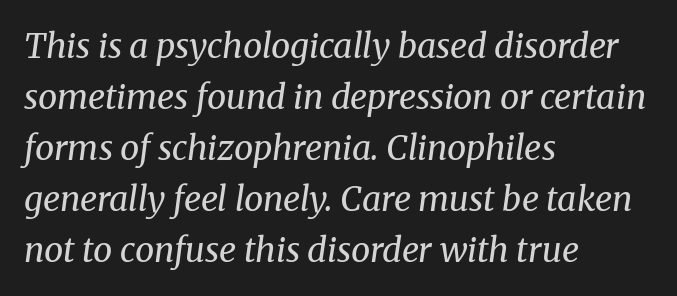
Horizontal alignment here is leftward, the default for most running prose. This reads as an unemphasized weight, regular at the heaviest. Summary of vertical rhythm: regular, with standard interline spacing. Any mark beneath the type? The region is blank. The typeface chosen for these lines features serifs. There's an unmistakable incline to the writing here.
